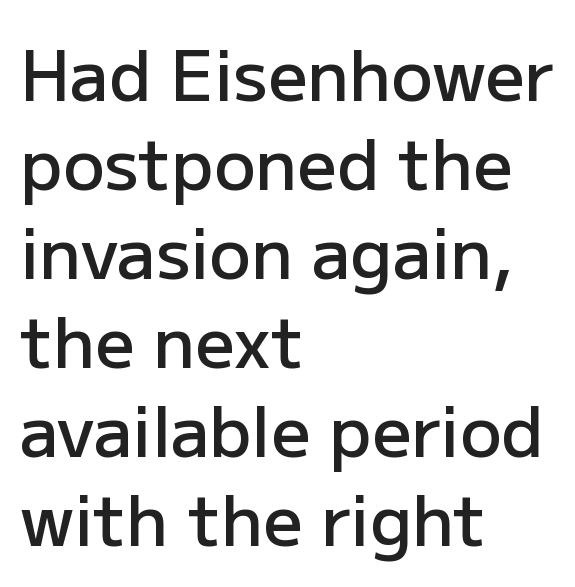
{"serif": "no", "italic": "no", "bold": "semi", "weight": "semibold", "width": "normal", "stroke_contrast": "low", "x_height": "medium", "monospaced": "no", "underline": "no", "align": "left", "line_spacing": "normal", "line_spacing_ratio": 1.29, "letter_spacing": "normal", "letter_spacing_em": 0.0, "glyph_px": 69}
